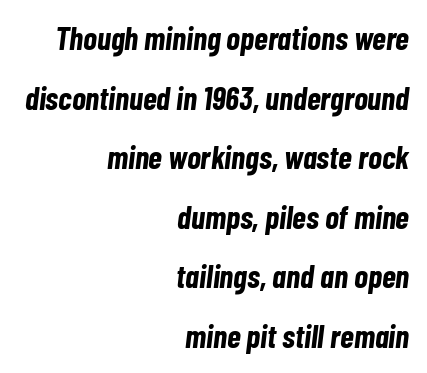
The image shows 32 px bold, condensed type, italic (leaning right); set right-aligned, line spacing 1.86x, normal letter spacing, not underlined; low stroke contrast and a medium x-height.
